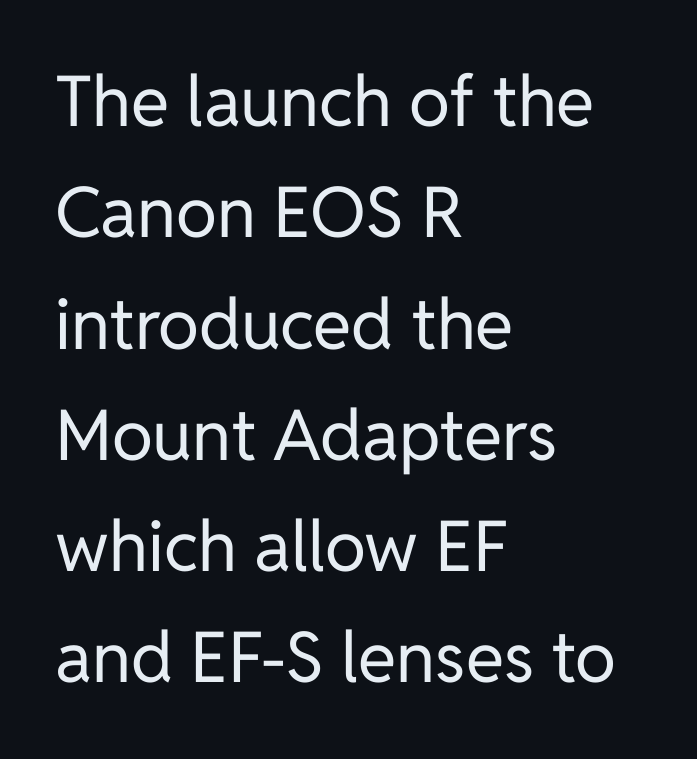
Vertical strokes here are truly vertical. Here the glyphs are tracked normally, forming tight word shapes. Rows of type keep a routine distance in the vertical direction. Stem width sits at or under what a default text font uses.
